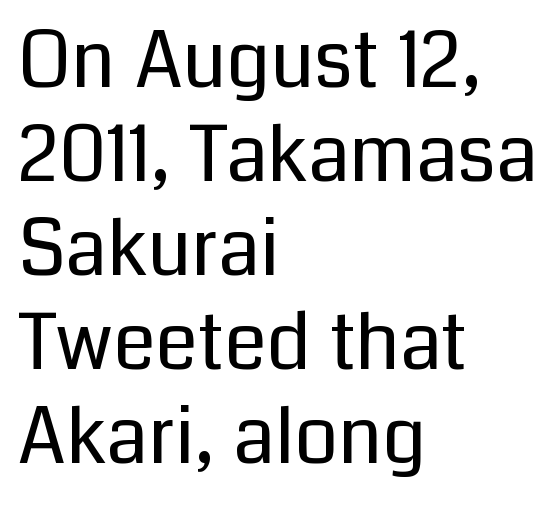
Does the copy run flush right? No — it runs flush left. Caption: face not bold, strokes unweighted. A typesetter would label this face a sans. Varying glyph widths throughout — classic text-font behaviour.
